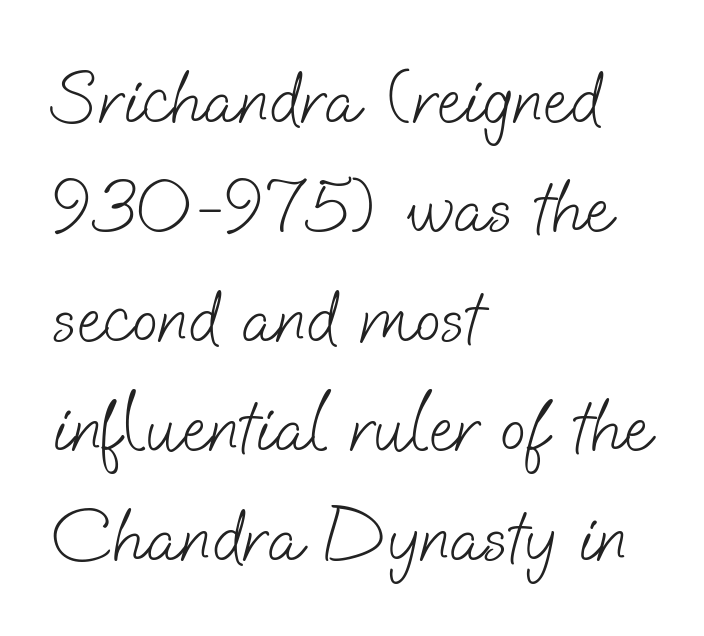
Looks like regular typesetting: each glyph gets only the width it needs. The passage shown stacks its lines at a standard gap. Grotesque or geometric, the face here clearly has no serifs. The rendering anchors every line to the left-hand side.
